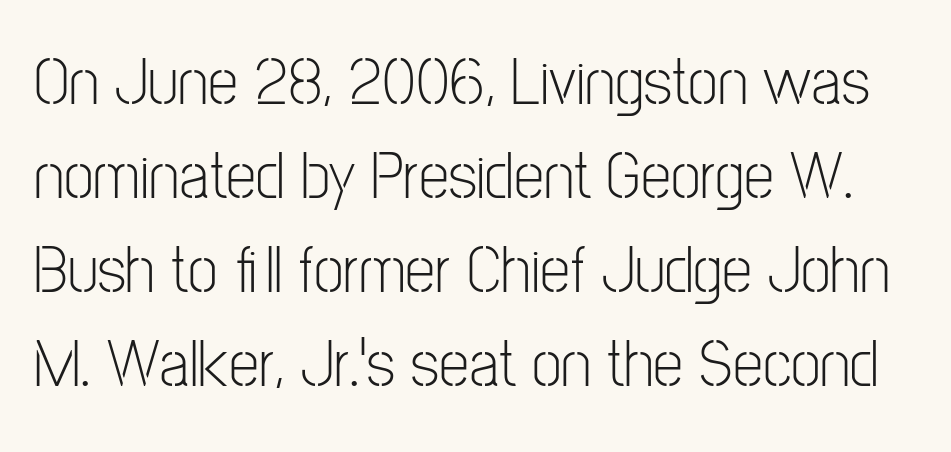
Q: Is the text bold? A: No.
Q: Is the text italic (slanted)? A: No, it is upright.
Q: Is the typeface a serif or a sans-serif typeface? A: Sans-serif.
Q: Is the text underlined? A: No.
Q: Is the spacing between letters normal or unusually wide? A: Normal.
Q: Is the spacing between lines tight, normal or loose? A: Normal.
Q: Width (condensed, normal, or wide)? A: Condensed.
Q: Stroke contrast? A: Low.
Q: x-height? A: Medium.
Q: Monospaced? A: No.
